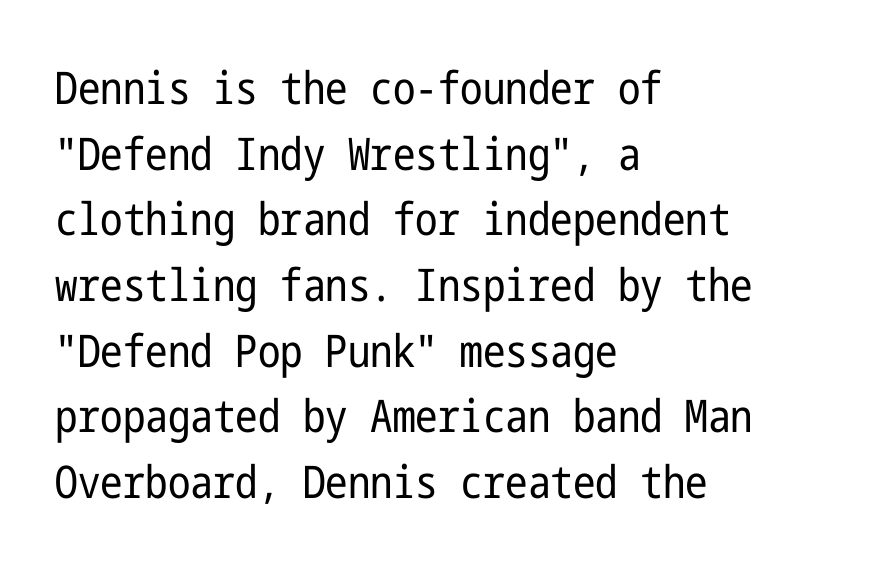
{"serif": "no", "italic": "no", "bold": "no", "weight": "regular", "width": "condensed", "stroke_contrast": "low", "x_height": "medium", "underline": "no", "align": "left", "line_spacing": "normal", "line_spacing_ratio": 1.46, "letter_spacing": "normal", "letter_spacing_em": 0.0, "glyph_px": 45}
